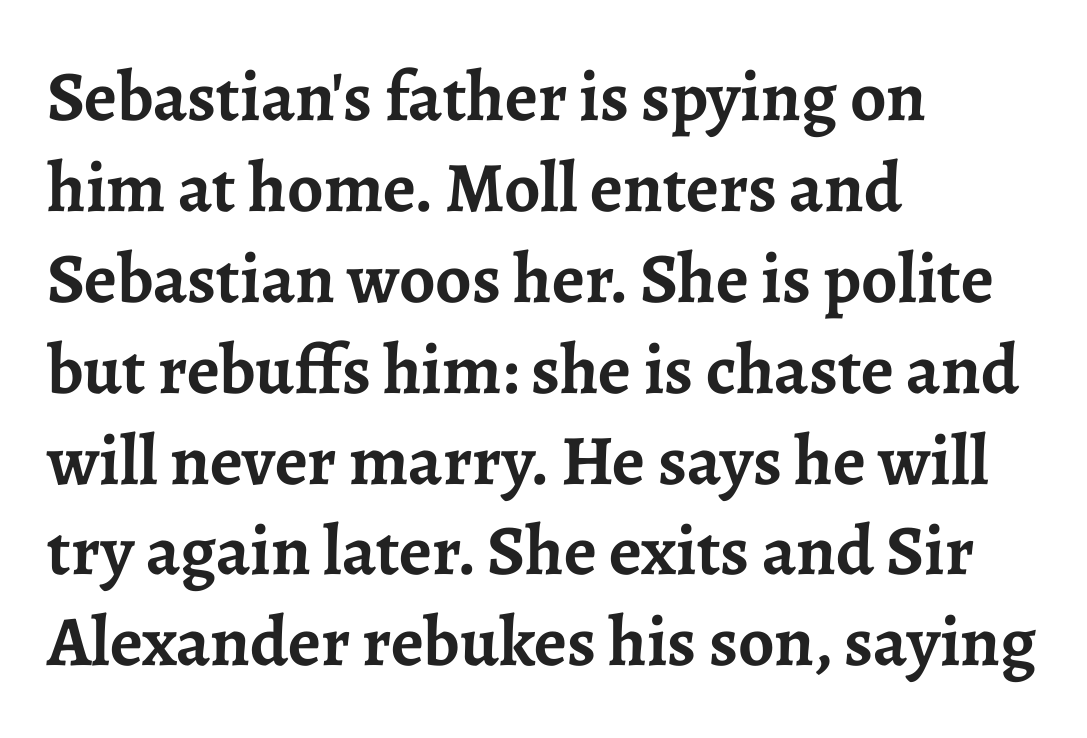
The image shows 71 px semibold serif type, upright; set left-aligned, normal line spacing (1.28x), normal letter spacing, not underlined; low stroke contrast and a medium x-height.
